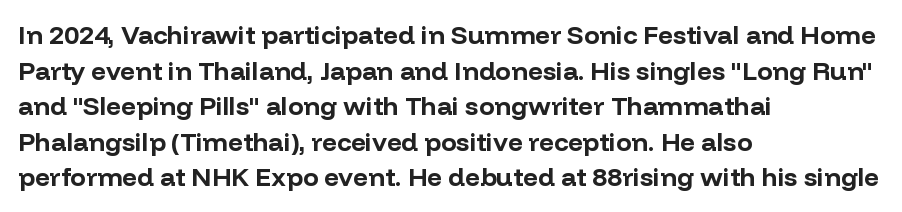
Descenders are the only things crossing below the line. Weight: bold. The tracking reads as untouched default to a designer's eye. A typesetter would mark this as roman, not italic.
